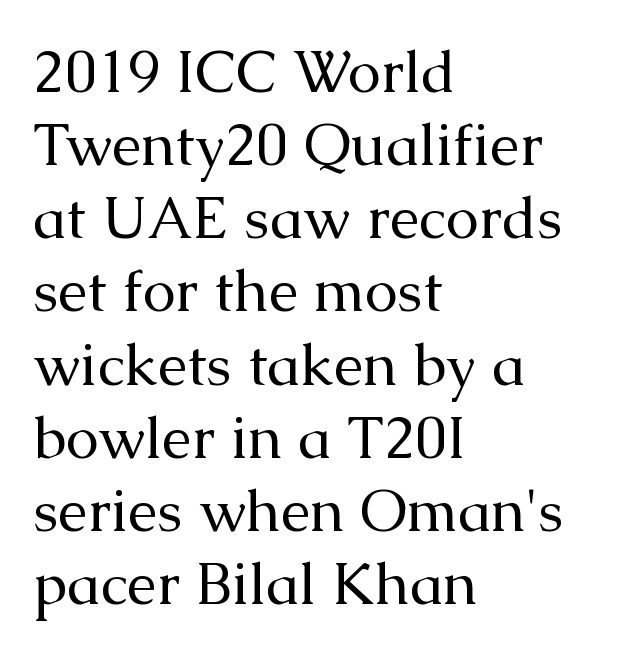
The image shows 59 px regular-weight serif type, upright; set left-aligned, line spacing 1.24x, normal letter spacing, not underlined; medium stroke contrast and a medium x-height.
